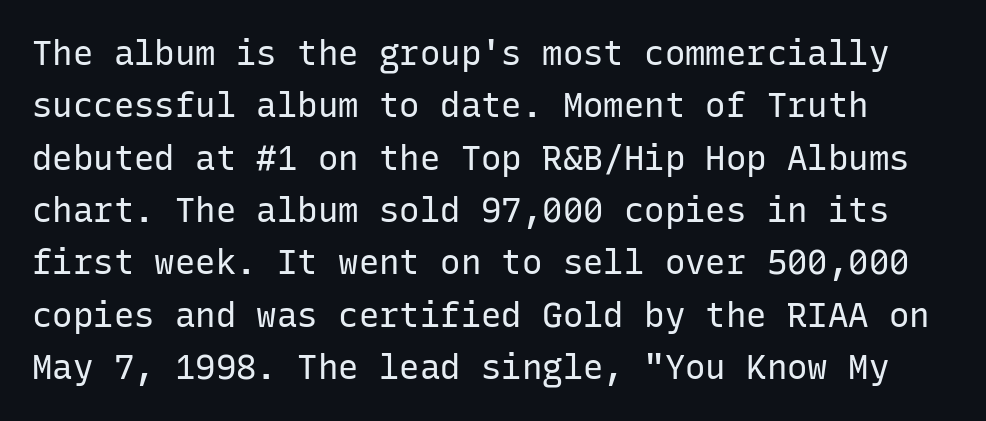
The image shows 34 px regular-weight sans-serif type, upright, monospaced; set normal line spacing (1.54x), normal letter spacing, not underlined; low stroke contrast and a medium x-height.
